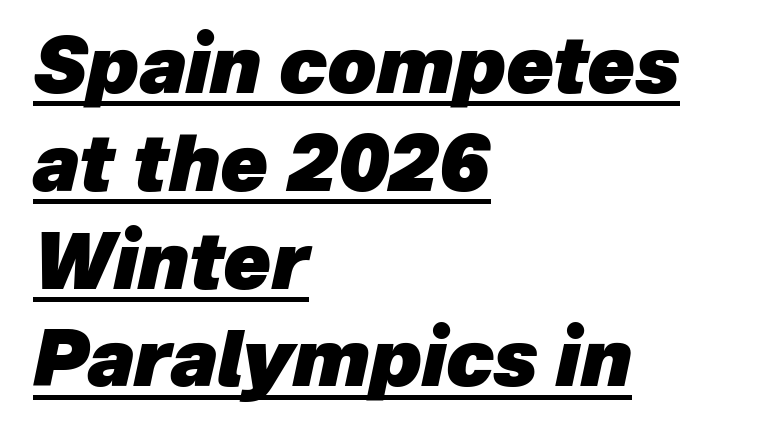
The image shows 77 px heavy type, italic (leaning right); set left-aligned, normal line spacing (1.27x), normal letter spacing, underlined; low stroke contrast and a medium x-height.
